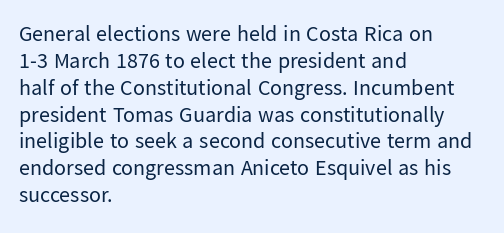
The image shows 22 px text type, upright; set left-aligned, line spacing 1.22x, normal letter spacing, not underlined.
